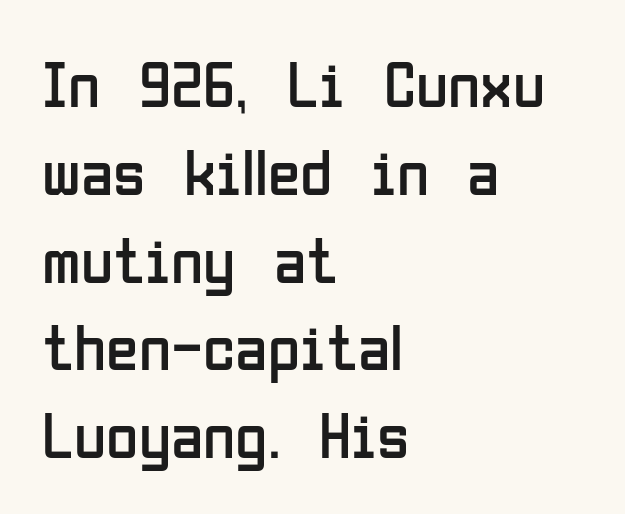
The image shows 66 px regular-weight, condensed sans-serif type, upright; set left-aligned, normal line spacing (1.33x), normal letter spacing, not underlined; low stroke contrast and a medium x-height.
